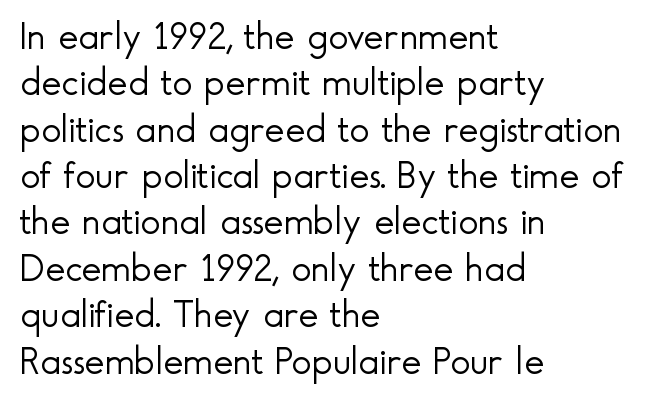
{"serif": "no", "italic": "no", "bold": "no", "weight": "light", "width": "normal", "x_height": "small", "monospaced": "no", "underline": "no", "align": "left", "line_spacing_ratio": 1.22, "letter_spacing": "normal", "letter_spacing_em": 0.0, "glyph_px": 38}
